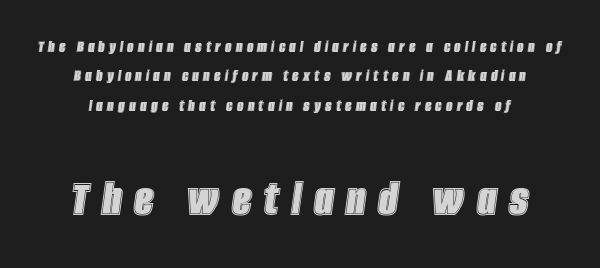
Q: Is the text italic (slanted)? A: Yes, it leans right by about 8 degrees.
Q: Is the text underlined? A: No.
Q: Is the spacing between letters normal or unusually wide? A: Unusually wide.
Q: Is the spacing between lines tight, normal or loose? A: Normal.
Q: Which block of text is set in a larger size, the first (top) or the second (bottom)? A: The second (bottom) one.
Q: Width (condensed, normal, or wide)? A: Condensed.
Q: x-height? A: Large.
Q: Monospaced? A: No.
